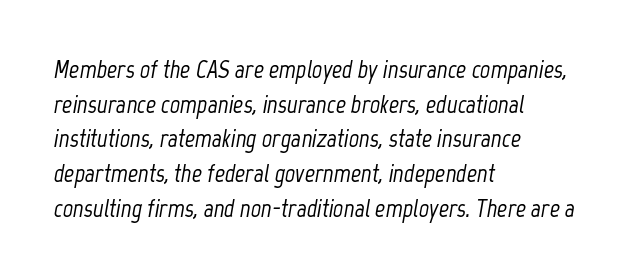
Q: Is the text italic (slanted)? A: Yes, it leans right by about 12 degrees.
Q: Is the text underlined? A: No.
Q: How is the paragraph aligned? A: Left-aligned.
Q: Is the spacing between letters normal or unusually wide? A: Normal.
Q: Is the spacing between lines tight, normal or loose? A: Normal.
